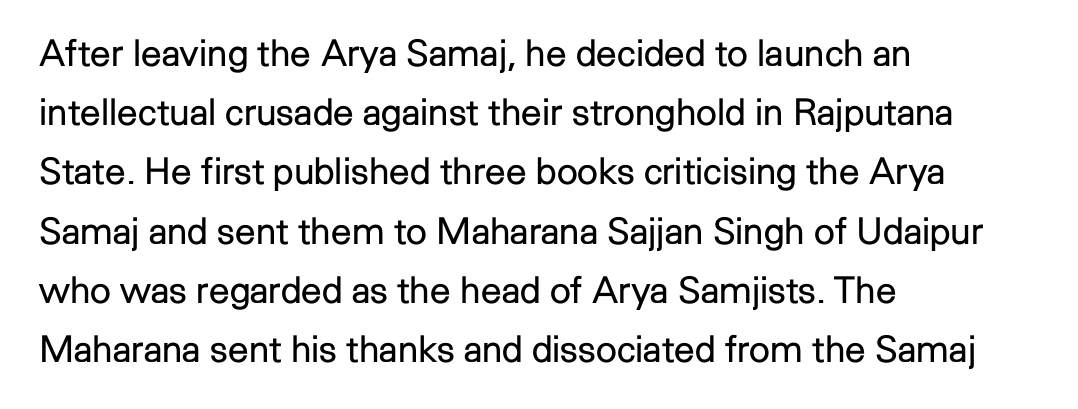
{"serif": "no", "italic": "no", "bold": "no", "weight": "regular", "width": "normal", "stroke_contrast": "low", "x_height": "medium", "monospaced": "no", "underline": "no", "align": "left", "line_spacing": "normal", "line_spacing_ratio": 1.6, "letter_spacing": "normal", "letter_spacing_em": 0.0, "glyph_px": 37}
